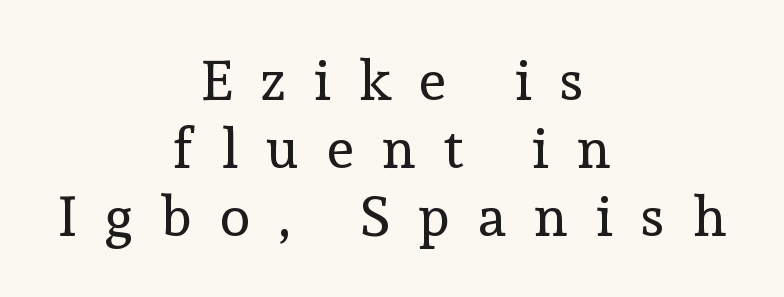
{"serif": "yes", "italic": "no", "bold": "no", "weight": "regular", "width": "normal", "x_height": "medium", "monospaced": "no", "underline": "no", "align": "center", "line_spacing_ratio": 1.21, "letter_spacing": "wide", "letter_spacing_em": 0.5, "glyph_px": 56}
